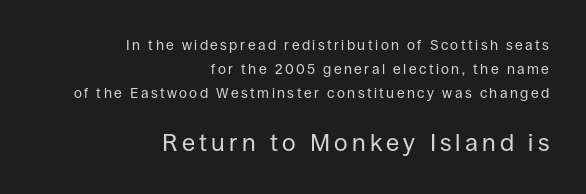
{"italic": "no", "bold": "no", "underline": "no", "align": "right", "line_spacing_ratio": 1.73, "larger_block": "second", "size_ratio": 1.71, "glyph_px": 24}
